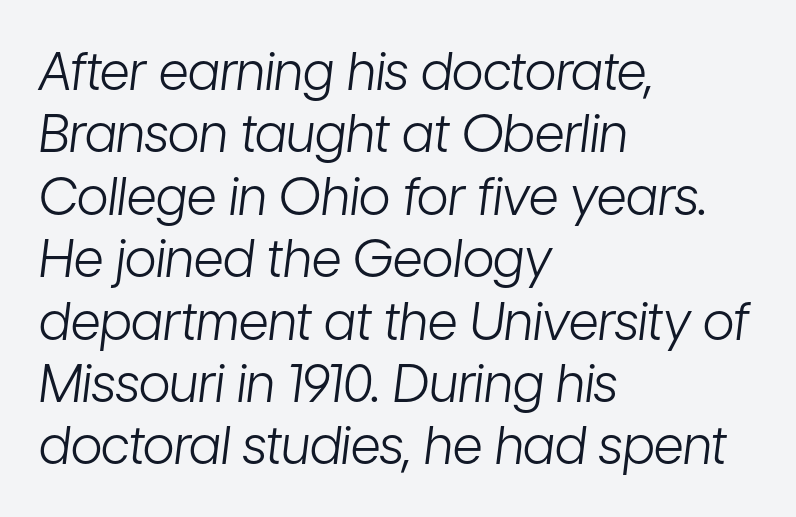
Is the type heavy? It reads as light-to-regular instead. Underline: absent. Compared with ordinary roman type, these characters are visibly tilted. Is this a fixed-width face? No — the glyphs have proportional, varying widths. The letters sit at their default tracking, neither squeezed nor spread. The compositor pushed each line to the left boundary.
